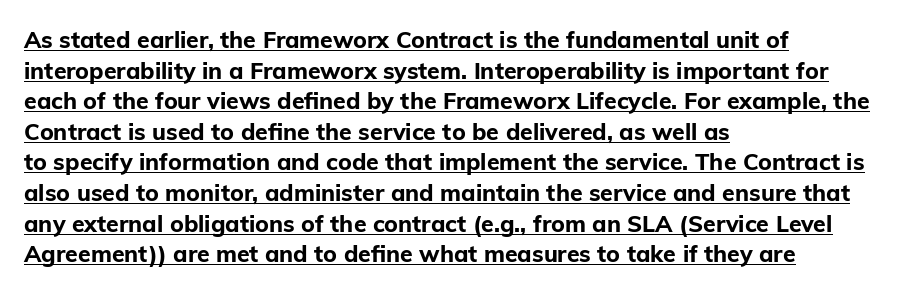
{"italic": "no", "bold": "yes", "underline": "yes", "align": "left", "line_spacing": "normal", "line_spacing_ratio": 1.33, "letter_spacing": "normal", "letter_spacing_em": 0.0, "glyph_px": 23}
